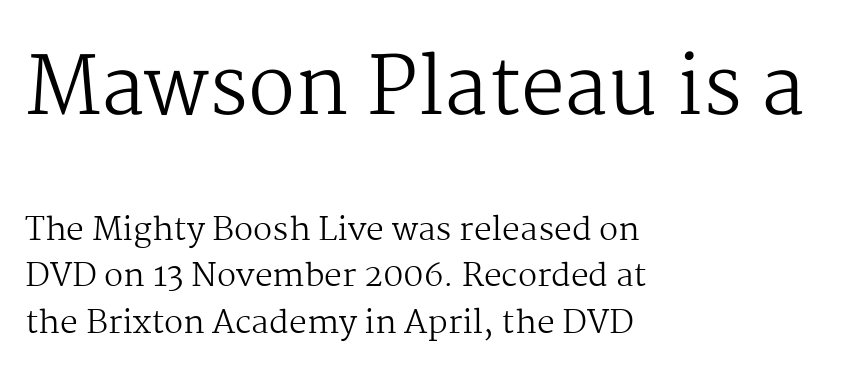
The image shows 79 px regular-weight serif type, upright; set left-aligned, normal line spacing (1.46x), normal letter spacing, not underlined; the first (top) block is 2.47x larger; medium stroke contrast and a medium x-height.
